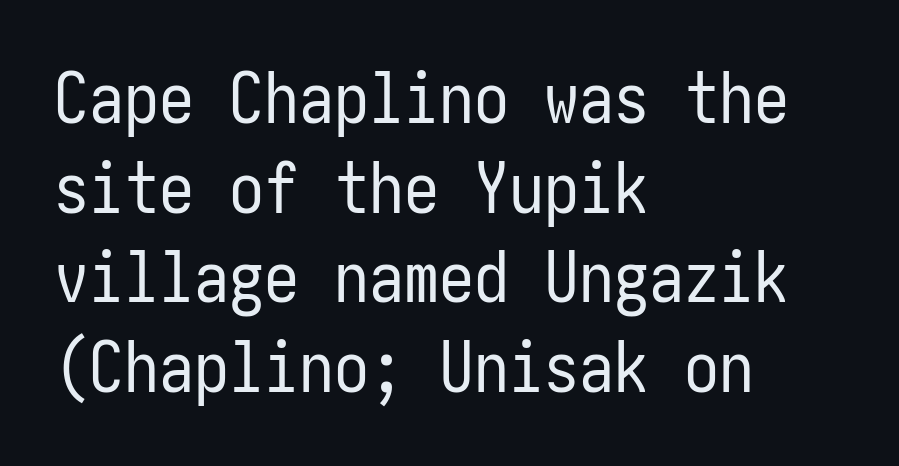
{"serif": "no", "italic": "no", "bold": "no", "weight": "regular", "width": "condensed", "stroke_contrast": "low", "x_height": "medium", "underline": "no", "align": "left", "line_spacing": "normal", "line_spacing_ratio": 1.28, "letter_spacing": "normal", "letter_spacing_em": 0.0, "glyph_px": 70}
